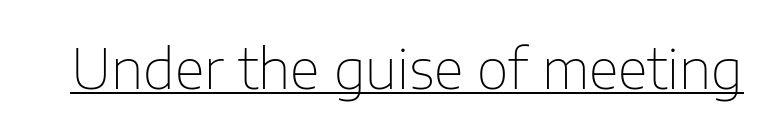
{"serif": "no", "italic": "no", "bold": "no", "weight": "thin", "width": "normal", "stroke_contrast": "low", "x_height": "medium", "monospaced": "no", "underline": "yes", "letter_spacing": "normal", "letter_spacing_em": 0.0, "glyph_px": 55}
